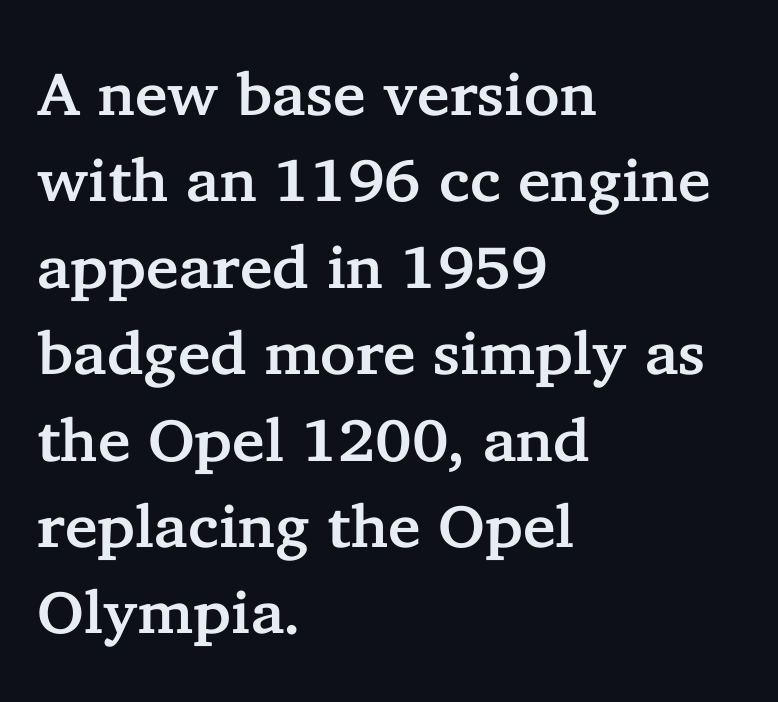
Notice how the passage keeps a crisp vertical edge on the left only. Glyph-to-glyph distance matches everyday printed text. The designer left line spacing at the default. The gap between lines stays unmarked. Posture: vertical.
